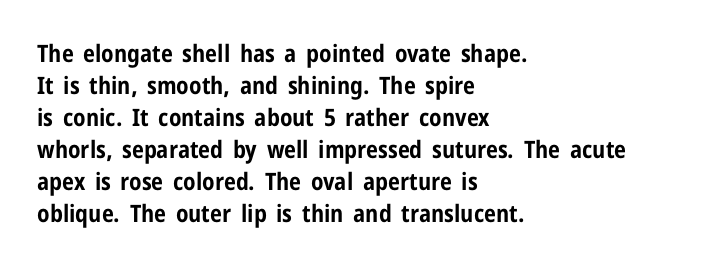
How are the letters spaced? Ordinarily, with no added tracking. Left-aligned paragraph, ragged on the right. The rows are spaced the way most documents space them. The glyphs are unaccompanied by any horizontal stroke below them. Weight check: bold — yes, fully. Ordinary non-slanted type is in use.
